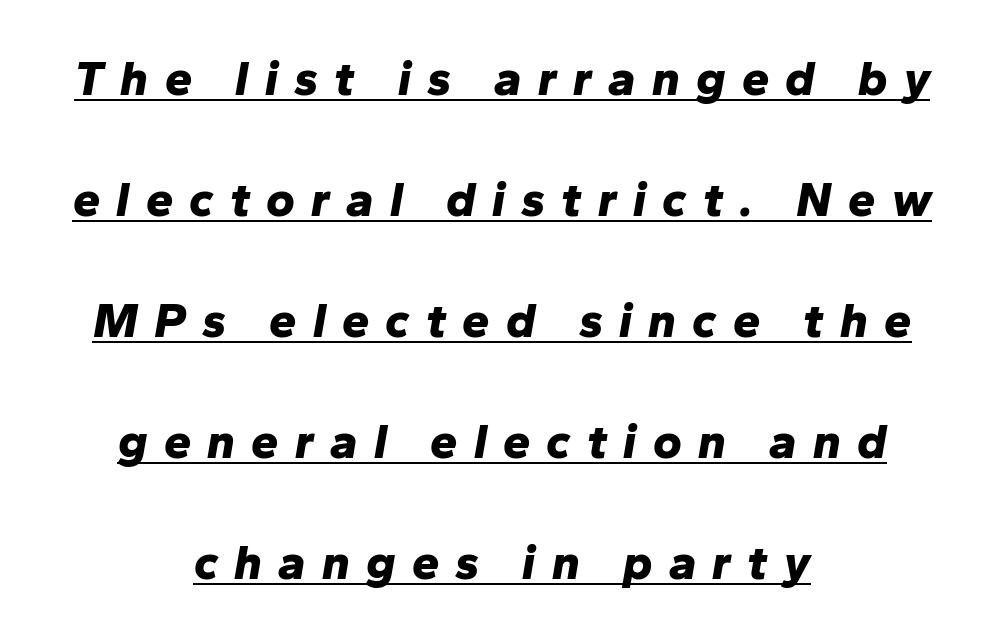
{"italic": "yes", "lean": "right", "slant_degrees": 10, "bold": "yes", "weight": "bold", "width": "normal", "stroke_contrast": "low", "x_height": "medium", "monospaced": "no", "underline": "yes", "align": "center", "line_spacing": "loose", "line_spacing_ratio": 2.47, "letter_spacing": "wide", "letter_spacing_em": 0.33, "glyph_px": 49}
